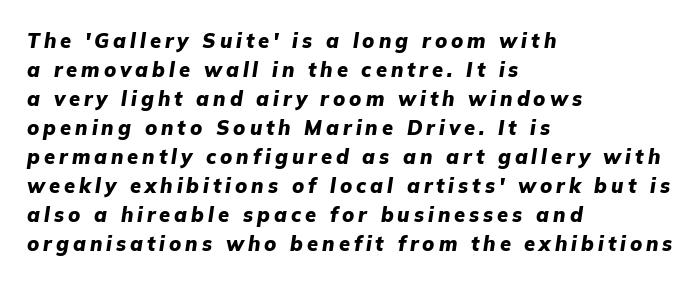
Clear beneath every line of the passage. The typography opts for an oblique posture over an upright one. Leading: standard. The passage is arranged the way most books set body copy — flush left. The letters are bold, with thick, heavy strokes. Short note: letters widely spaced.
